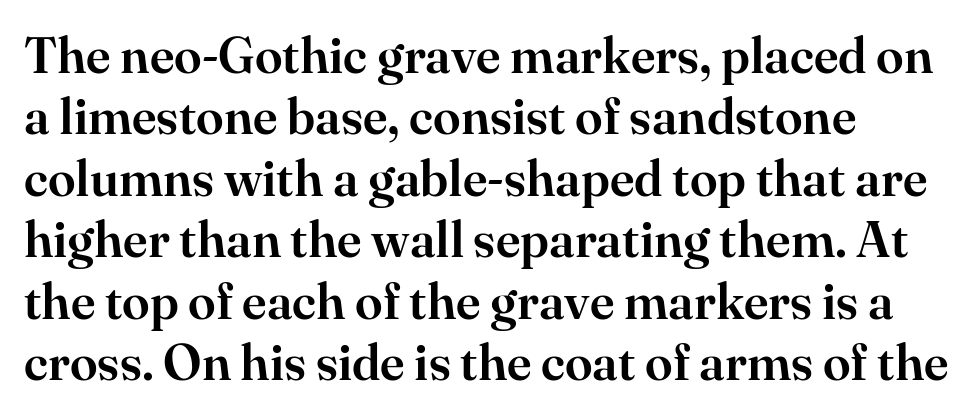
The specimen reads as upright at a glance. There is no visible air inserted between adjacent glyphs. A clean baseline with only descenders dipping below it. Proportional: the letters do not fall into vertical columns. Observe the serifs anchoring each vertical stroke in this sample.
